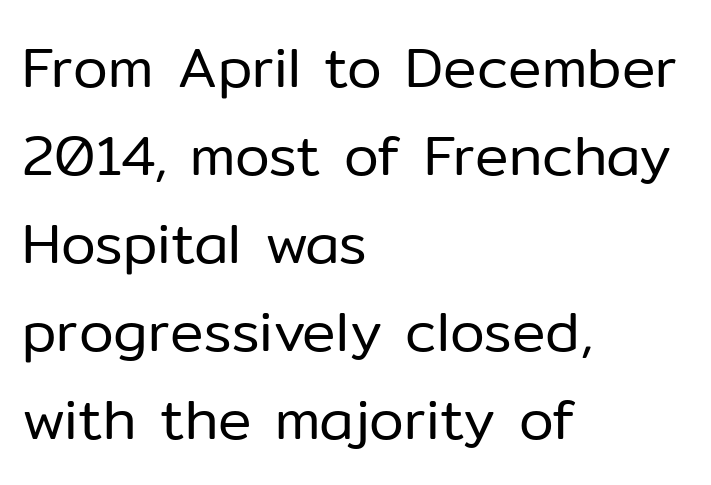
{"serif": "no", "italic": "no", "bold": "no", "weight": "regular", "width": "normal", "stroke_contrast": "low", "x_height": "medium", "monospaced": "no", "underline": "no", "align": "left", "line_spacing": "normal", "line_spacing_ratio": 1.57, "letter_spacing": "normal", "letter_spacing_em": 0.0, "glyph_px": 56}
